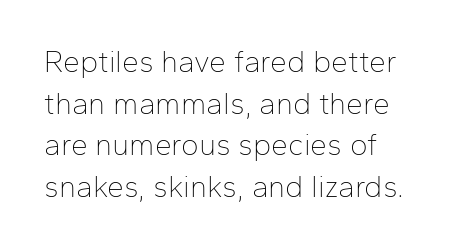
{"serif": "no", "italic": "no", "bold": "no", "weight": "thin", "width": "normal", "stroke_contrast": "low", "x_height": "medium", "monospaced": "no", "underline": "no", "align": "left", "line_spacing": "normal", "line_spacing_ratio": 1.39, "letter_spacing": "normal", "letter_spacing_em": 0.0, "glyph_px": 30}
